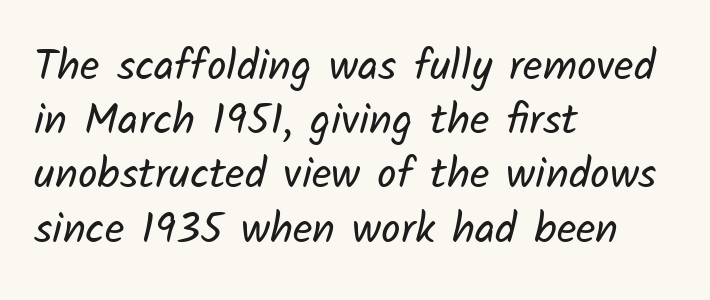
{"serif": "no", "bold": "no", "weight": "regular", "width": "normal", "stroke_contrast": "low", "x_height": "medium", "monospaced": "no", "underline": "no", "align": "left", "line_spacing": "normal", "line_spacing_ratio": 1.26, "letter_spacing": "normal", "letter_spacing_em": 0.0, "glyph_px": 43}
